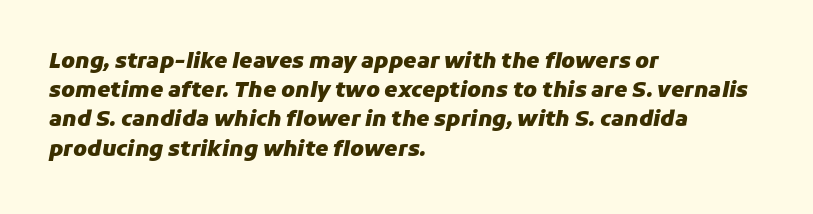
Its strokes are broad and dark, the hallmark of bold type. Underlining? Definitely not there. Layout note: lines flush left. The specimen reads as italic at a glance.
